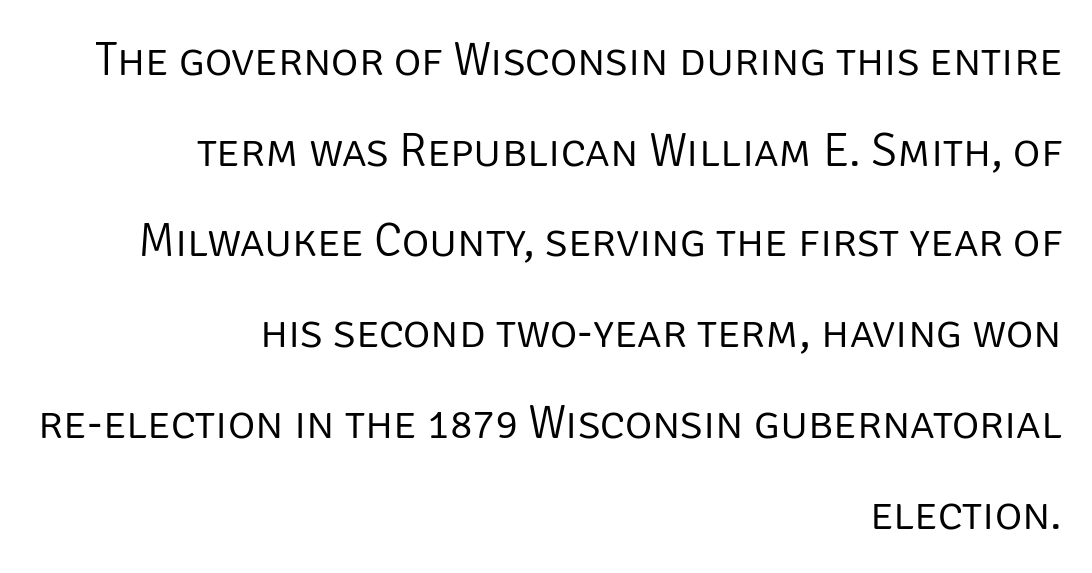
Check under the words: just untouched page. Visually the block forms a straight wall on the right and a jagged coastline on the left. The designer dialed line spacing up above the default. Nobody touched the tracking dial on this one. This is sans-serif lettering, the kind often seen on screens and signage. A typesetter would call this proportional, since set widths differ per character.
